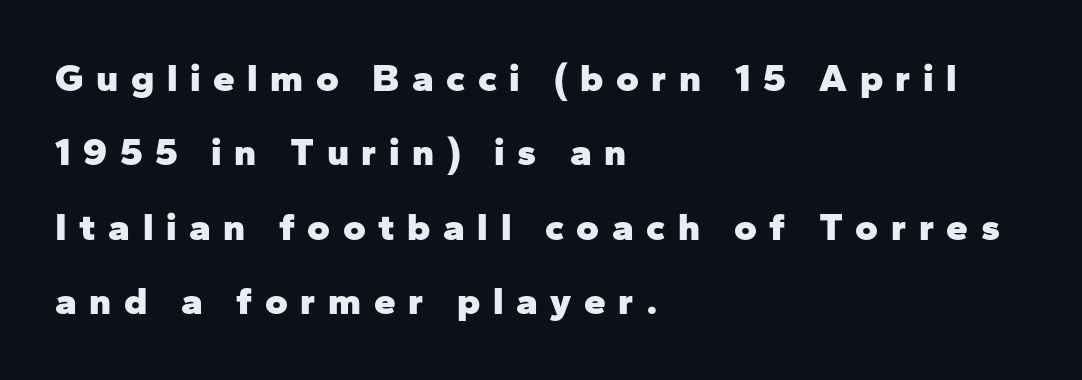
No italicization has been applied; the sample stays upright. Letters rest on an invisible, unmarked baseline. Does the type have serifs? No, each stem ends abruptly. The paragraph has a hard left edge and a soft right edge.
